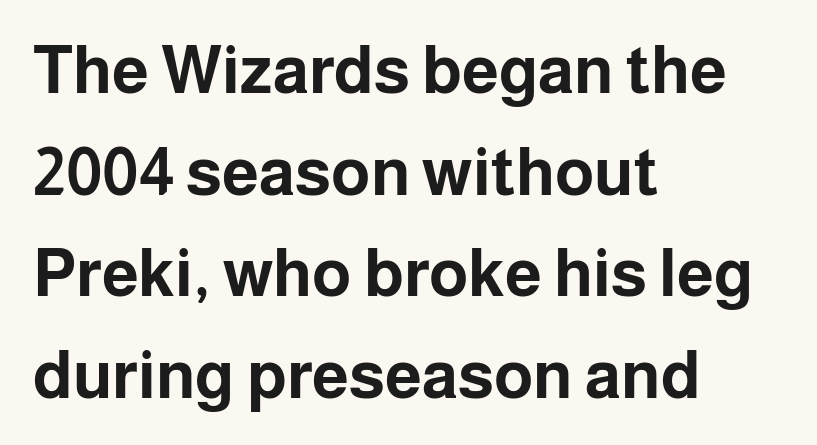
The axis of the letterforms is exactly vertical. These words are printed bold, with thick strokes throughout. Letterform terminals end flat and unadorned throughout the passage. How are the letters spaced? Ordinarily, with no added tracking.
